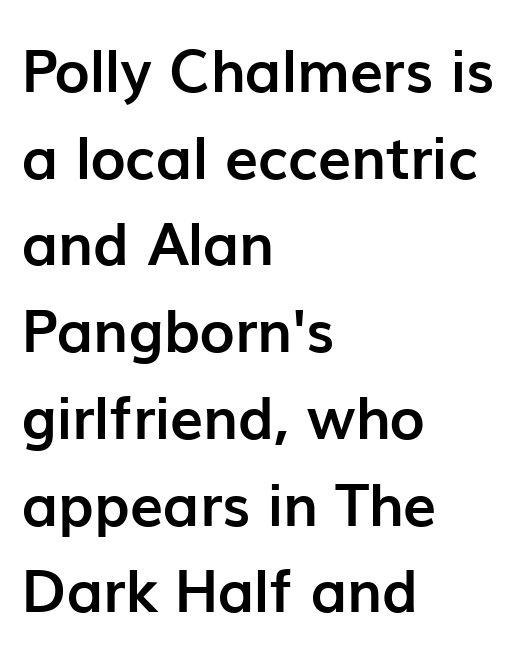
Q: Is the text bold? A: Yes.
Q: Is the text italic (slanted)? A: No, it is upright.
Q: Is the typeface a serif or a sans-serif typeface? A: Sans-serif.
Q: Is the text underlined? A: No.
Q: How is the paragraph aligned? A: Left-aligned.
Q: Is the spacing between letters normal or unusually wide? A: Normal.
Q: Is the spacing between lines tight, normal or loose? A: Normal.
Q: Width (condensed, normal, or wide)? A: Normal.
Q: Stroke contrast? A: Low.
Q: x-height? A: Medium.
Q: Monospaced? A: No.
